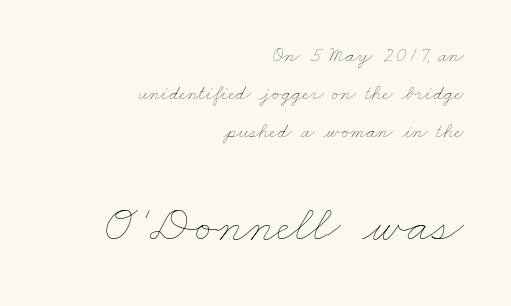
Q: Is the text bold? A: No.
Q: Is the text underlined? A: No.
Q: How is the paragraph aligned? A: Right-aligned.
Q: Is the spacing between letters normal or unusually wide? A: Normal.
Q: Which block of text is set in a larger size, the first (top) or the second (bottom)? A: The second (bottom) one.
Q: Width (condensed, normal, or wide)? A: Wide.
Q: Stroke contrast? A: Low.
Q: x-height? A: Small.
Q: Monospaced? A: No.
